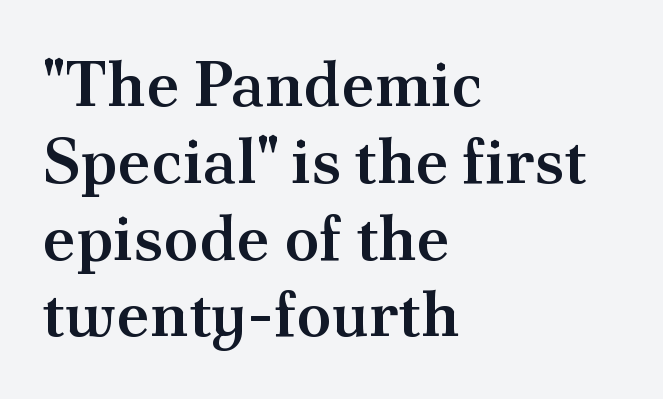
Beneath every word, the page is bare. The axis of the letterforms is exactly vertical. In terms of letterform style, serifs are clearly present. In terms of letterspacing, this is plain default setting. The rendering anchors every line to the left-hand side. Stroke thickness is moderately raised; the sample reads as semibold.
